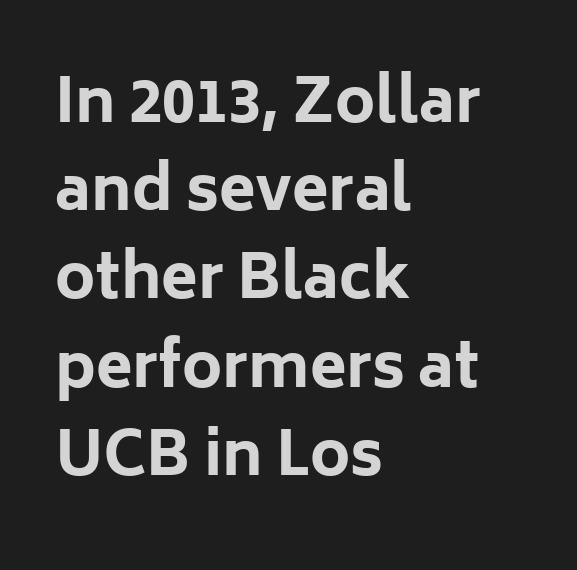
The image shows 60 px bold sans-serif type, upright; set left-aligned, normal line spacing (1.47x), normal letter spacing, not underlined; low stroke contrast and a medium x-height.
